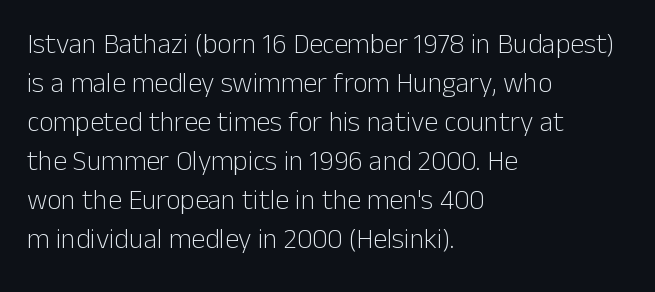
Here the glyphs are tracked normally, forming tight word shapes. Look at the bottom of the vertical strokes: they stop flat, with no serifs. A roman cut, with each character standing at attention. Reading down the column, the eye jumps a familiar distance to each next line. Underlining? Definitely not there. The letters advance in unequal steps, a hallmark of proportional type.
